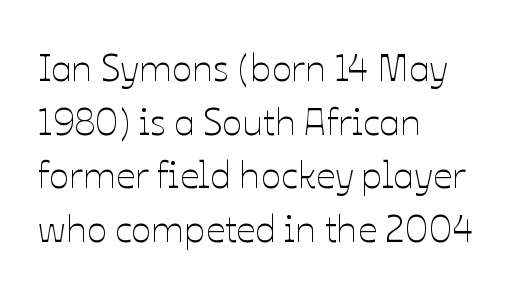
Weight: in the light-to-regular range. The letters stand straight up with perfectly vertical stems. The passage shown is not underscored anywhere. Character widths vary here, with narrow letters taking less room than wide ones.
